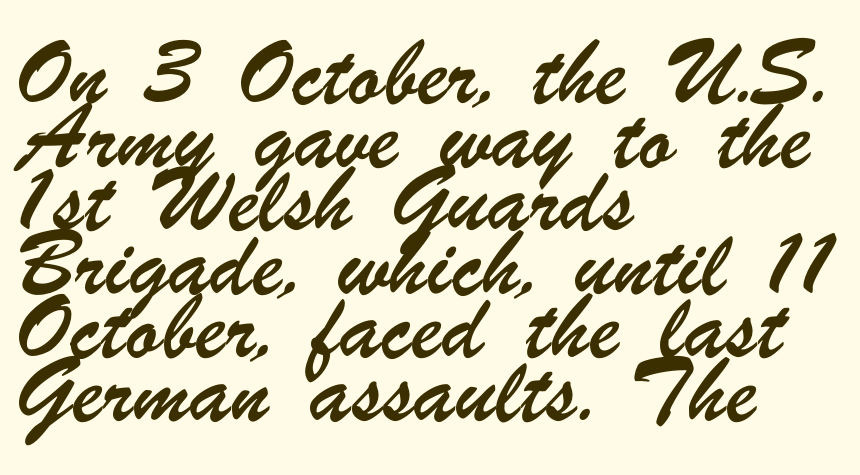
The words here are not underlined. Each letter keeps its own natural width here, so spacing adapts to shape. Words appear dense and cohesive because spacing is normal. Check where the strokes stop: nothing finishes them off — pure sans. The lines sit at an ordinary, default distance from one another. Every row of glyphs begins at an identical x-position on the left.
